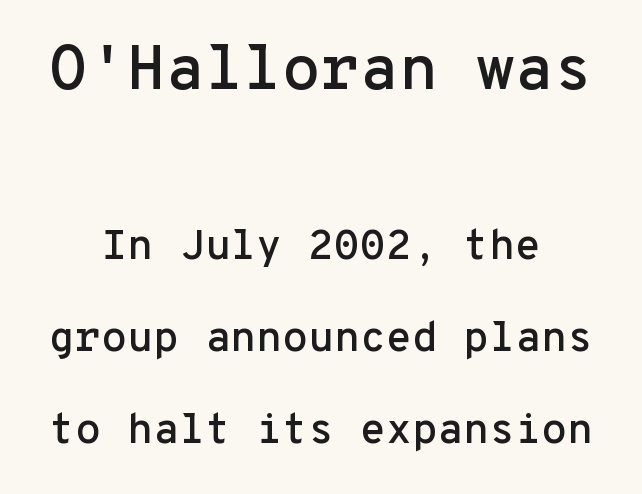
The image shows 63 px sans-serif type, upright, monospaced; set loose line spacing (2.19x), normal letter spacing, not underlined; the first (top) block is 1.5x larger; low stroke contrast and a medium x-height.
